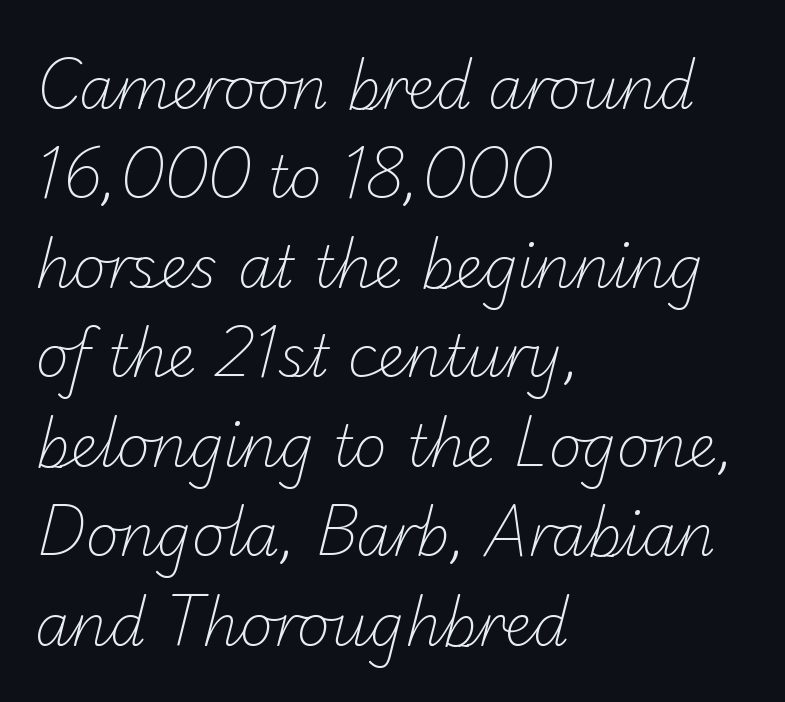
Honestly, the letter spacing is just normal — you wouldn't notice it. The strokes carry an ordinary text weight at most. The rendering uses a moderate line-height, typical for paragraphs. The glyphs are unaccompanied by any horizontal stroke below them. The passage shown is typed in a proportional face where columns would drift. The passage is arranged the way most books set body copy — flush left.
